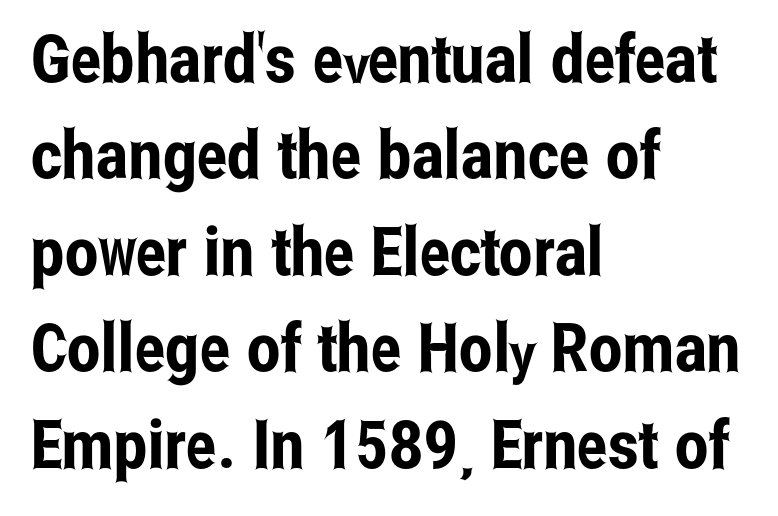
The image shows 67 px condensed sans-serif type, upright; set left-aligned, normal line spacing (1.44x), normal letter spacing, not underlined; low stroke contrast and a medium x-height.
